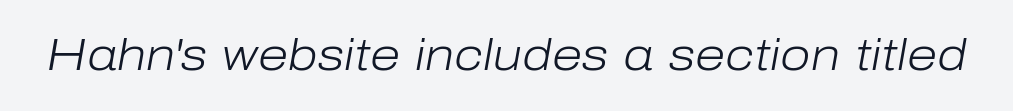
The image shows 44 px light type, italic (leaning right); set normal letter spacing, not underlined; low stroke contrast and a medium x-height.
